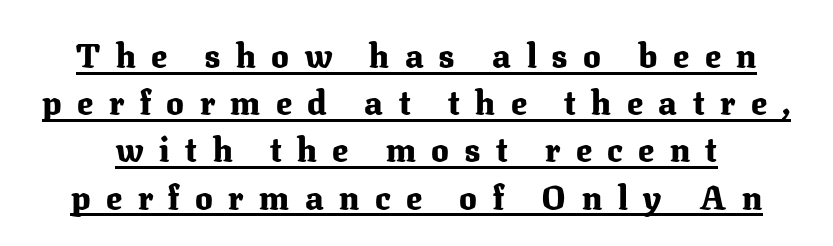
The image shows 33 px heavy serif type, upright; set normal line spacing (1.43x), unusually wide letter spacing (+0.47 em), underlined; medium stroke contrast and a medium x-height.
